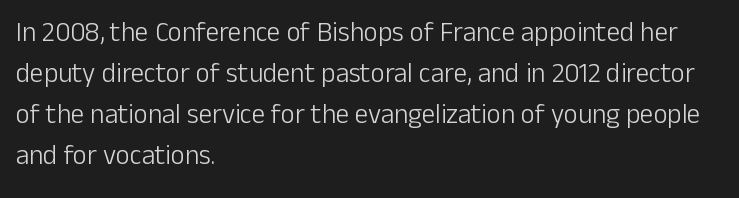
On a weight scale, this lands at 450 or below. The passage shown has conventional tracking throughout. A normal amount of white space separates one row of letters from the next. The rag falls on the right side of this text block.
